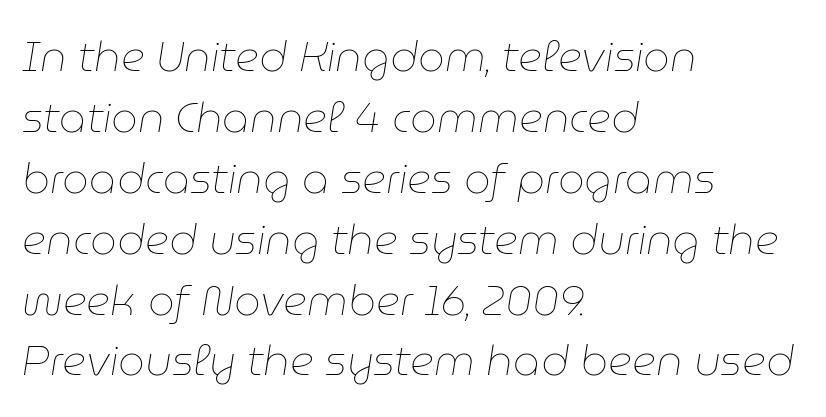
{"italic": "yes", "lean": "right", "slant_degrees": 9, "bold": "no", "weight": "thin", "width": "normal", "stroke_contrast": "low", "x_height": "medium", "monospaced": "no", "underline": "no", "align": "left", "line_spacing": "normal", "line_spacing_ratio": 1.45, "letter_spacing": "normal", "letter_spacing_em": 0.0, "glyph_px": 42}
